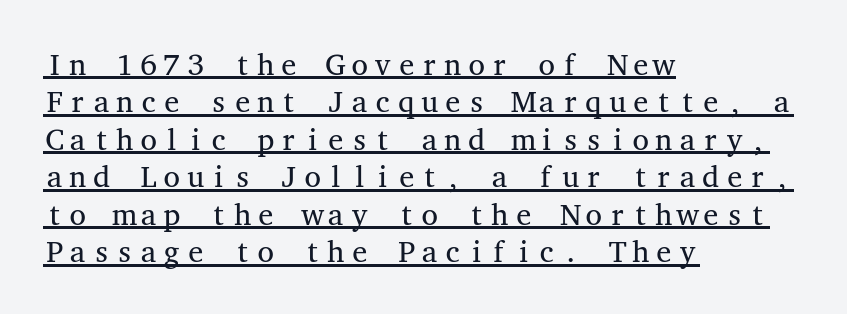
Characters remain perfectly vertical along every line. Nobody touched the tracking dial on this one. A typographer would call this underscored text. In terms of letterform style, serifs are clearly present. A normal amount of white space separates one row of letters from the next.
